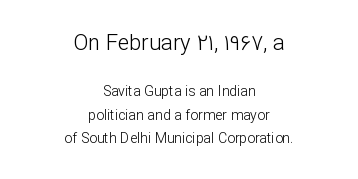
Which chunk is bigger? The first one — the top block dwarfs the bottom. Italic? Not at all — the glyphs are vertical. The line-height multiplier appears to be the usual default. No extra ink here — the face is not bold. No extra tracking has been applied to these lines. Descenders are the only things crossing below the line.
